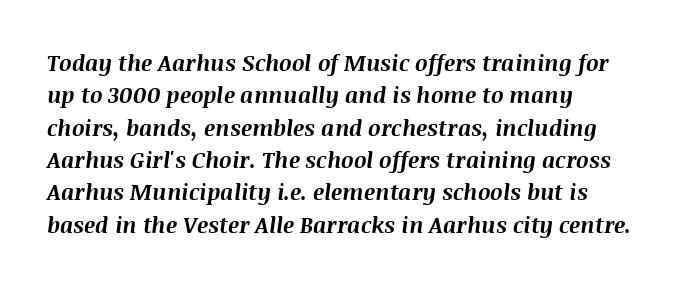
The image shows 22 px bold type, italic (leaning right); set left-aligned, normal line spacing (1.47x), normal letter spacing, not underlined.
